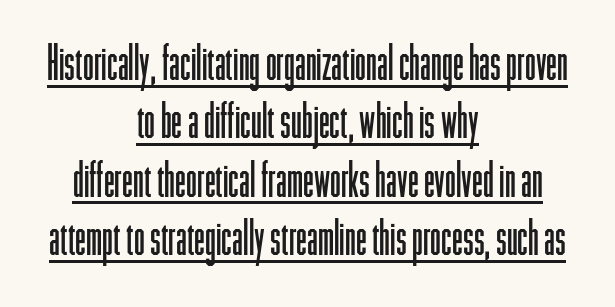
Q: Is the text bold? A: No.
Q: Is the text italic (slanted)? A: No, it is upright.
Q: Is the typeface a serif or a sans-serif typeface? A: Sans-serif.
Q: Is the text underlined? A: Yes.
Q: How is the paragraph aligned? A: Centered.
Q: Is the spacing between letters normal or unusually wide? A: Normal.
Q: Width (condensed, normal, or wide)? A: Condensed.
Q: Stroke contrast? A: Low.
Q: x-height? A: Medium.
Q: Monospaced? A: No.
